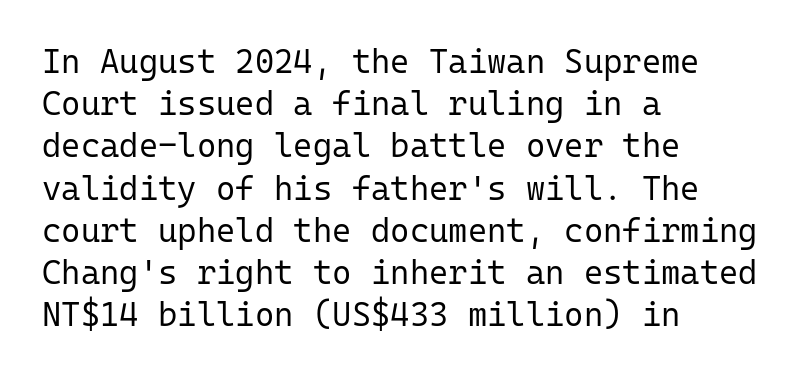
The image shows 33 px regular-weight sans-serif type, upright, monospaced; set left-aligned, normal line spacing (1.28x), normal letter spacing, not underlined; low stroke contrast and a medium x-height.
